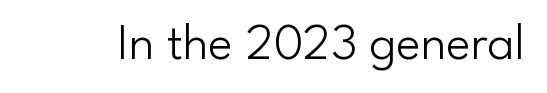
Q: Is the text bold? A: No.
Q: Is the text italic (slanted)? A: No, it is upright.
Q: Is the typeface a serif or a sans-serif typeface? A: Sans-serif.
Q: Is the text underlined? A: No.
Q: Is the spacing between letters normal or unusually wide? A: Normal.
Q: Width (condensed, normal, or wide)? A: Normal.
Q: Stroke contrast? A: Low.
Q: x-height? A: Small.
Q: Monospaced? A: No.
